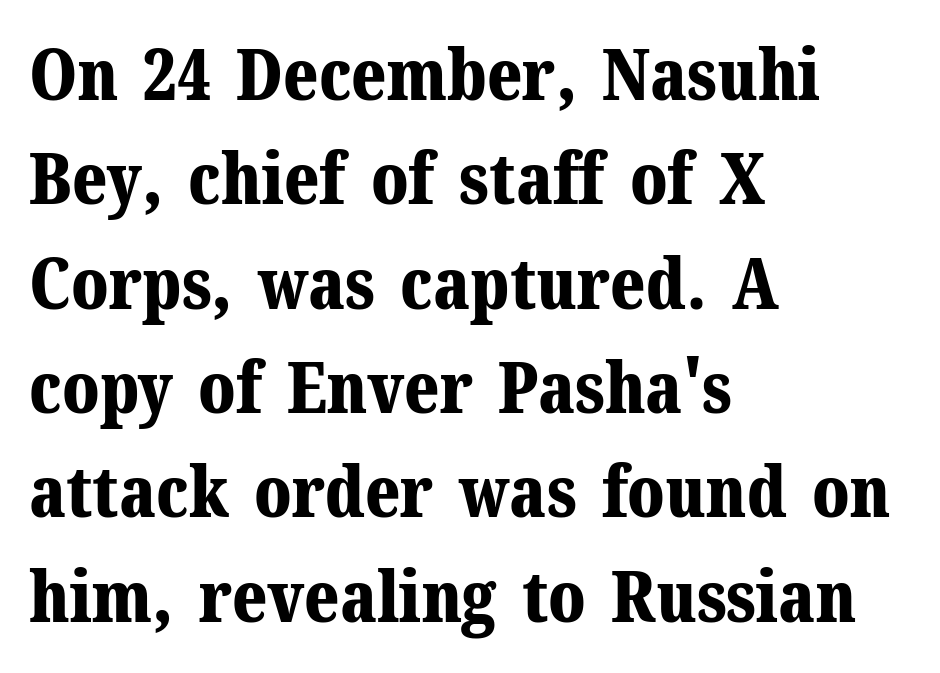
Q: Is the text bold? A: Yes.
Q: Is the text italic (slanted)? A: No, it is upright.
Q: Is the typeface a serif or a sans-serif typeface? A: Serif.
Q: Is the text underlined? A: No.
Q: How is the paragraph aligned? A: Left-aligned.
Q: Is the spacing between letters normal or unusually wide? A: Normal.
Q: Is the spacing between lines tight, normal or loose? A: Normal.
Q: Width (condensed, normal, or wide)? A: Normal.
Q: Stroke contrast? A: Medium.
Q: x-height? A: Medium.
Q: Monospaced? A: No.
